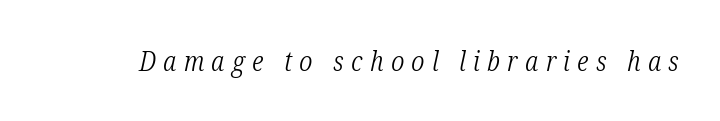
{"serif": "yes", "italic": "yes", "lean": "right", "slant_degrees": 12, "bold": "no", "weight": "light", "width": "condensed", "stroke_contrast": "low", "x_height": "medium", "monospaced": "no", "underline": "no", "letter_spacing": "wide", "letter_spacing_em": 0.26, "glyph_px": 28}
